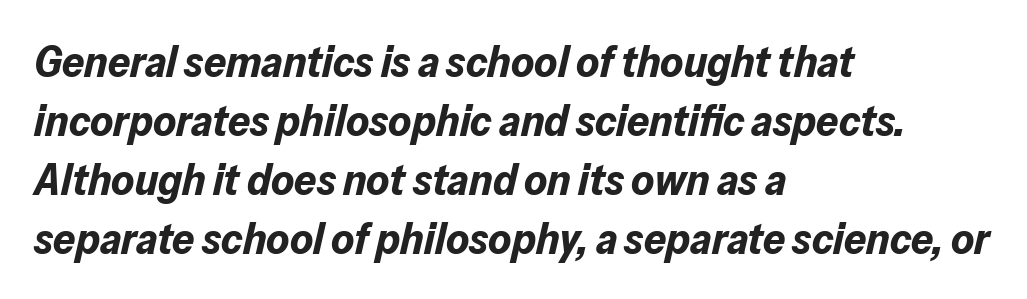
The image shows 44 px bold type, italic (leaning right); set left-aligned, normal line spacing (1.34x), normal letter spacing, not underlined; low stroke contrast and a medium x-height.
